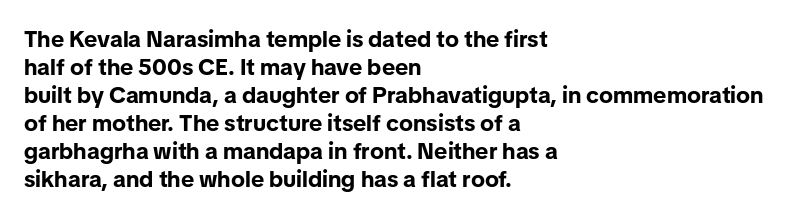
The image shows 23 px bold type, upright; set left-aligned, line spacing 1.22x, normal letter spacing, not underlined.
